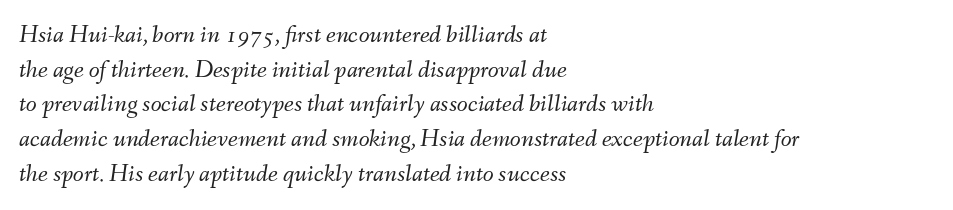
Would a proofreader flag this as italicized? Yes. No extra ink here — the face is not bold. The letterforms sit shoulder to shoulder at normal distance. Normally led — the rows are evenly, conventionally spaced. Decoration check: the copy has no underline.
